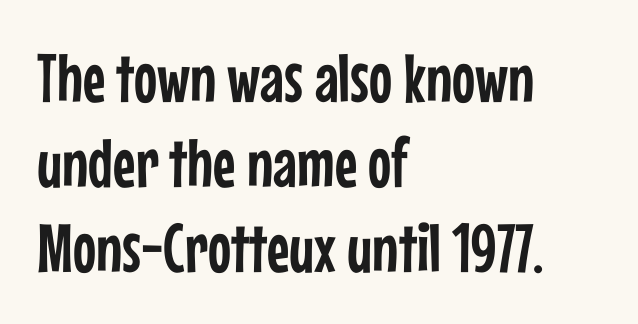
The image shows 69 px condensed sans-serif type, upright; set left-aligned, line spacing 1.23x, normal letter spacing, not underlined; low stroke contrast and a medium x-height.
